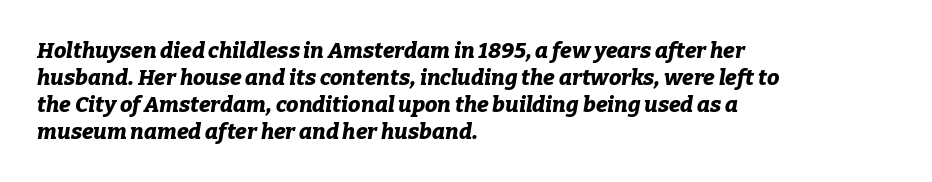
{"italic": "yes", "lean": "right", "slant_degrees": 9, "bold": "yes", "underline": "no", "align": "left", "line_spacing_ratio": 1.22, "letter_spacing": "normal", "letter_spacing_em": 0.0, "glyph_px": 22}
